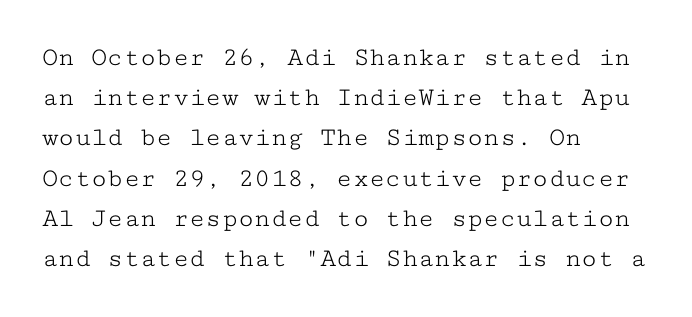
Q: Is the text bold? A: No.
Q: Is the text italic (slanted)? A: No, it is upright.
Q: Is the text underlined? A: No.
Q: How is the paragraph aligned? A: Left-aligned.
Q: Is the spacing between letters normal or unusually wide? A: Normal.
Q: Is the spacing between lines tight, normal or loose? A: Normal.
